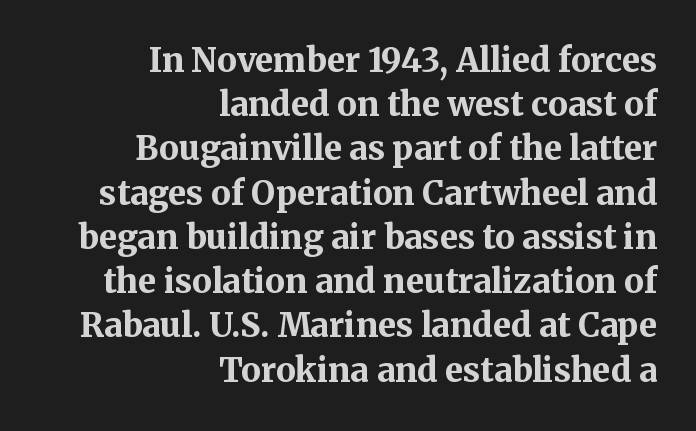
The passage shown is not underscored anywhere. To sum up the face: it has serifs. These lines keep a tight, regular rhythm from letter to letter. These lines were composed using upright roman letters. The passage is arranged like a letterhead date or caption credit — flush right.
